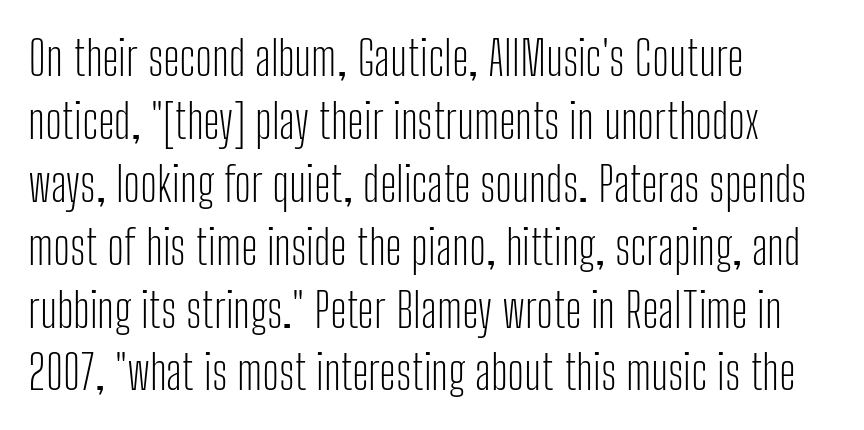
The face used here is proportionally spaced, like ordinary book or web type. Where is the straight margin? On the left. Nobody drew a line under any word here. I'd call this a sans setting — the letters go barefoot.
